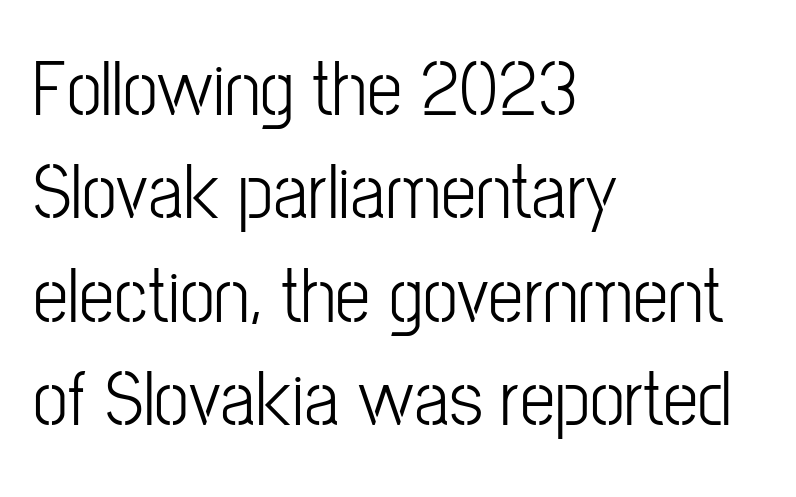
The image shows 79 px light, condensed sans-serif type, upright; set left-aligned, normal line spacing (1.31x), normal letter spacing, not underlined; low stroke contrast and a medium x-height.
